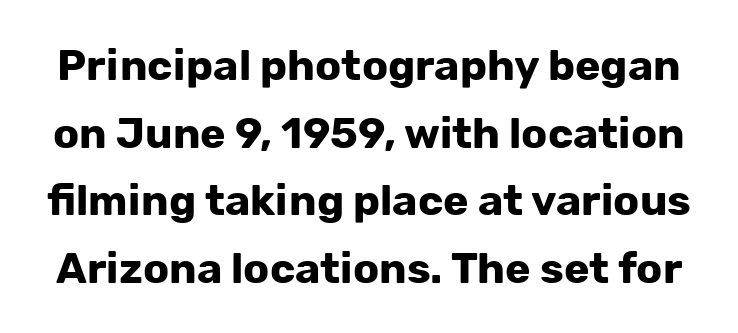
Q: Is the text bold? A: Yes.
Q: Is the text italic (slanted)? A: No, it is upright.
Q: Is the typeface a serif or a sans-serif typeface? A: Sans-serif.
Q: Is the text underlined? A: No.
Q: Is the spacing between letters normal or unusually wide? A: Normal.
Q: Is the spacing between lines tight, normal or loose? A: Normal.
Q: Width (condensed, normal, or wide)? A: Normal.
Q: Stroke contrast? A: Low.
Q: x-height? A: Medium.
Q: Monospaced? A: No.
